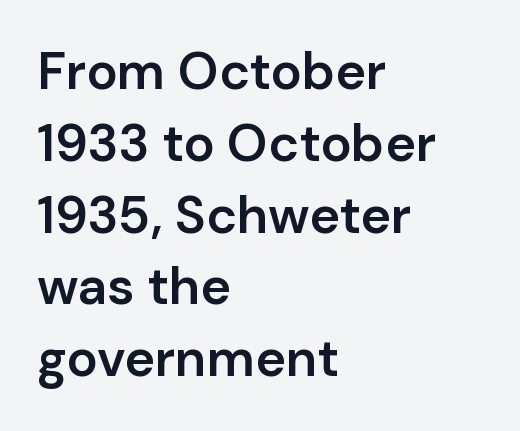
The image shows 52 px semibold sans-serif type, upright; set left-aligned, normal line spacing (1.38x), normal letter spacing, not underlined; low stroke contrast and a medium x-height.
